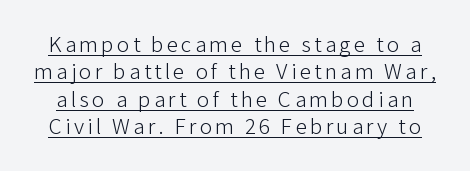
{"italic": "no", "bold": "no", "underline": "yes", "line_spacing_ratio": 1.19, "glyph_px": 23}
